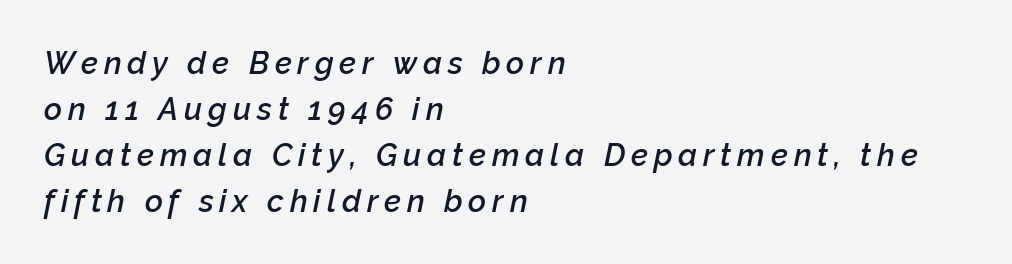
{"italic": "yes", "lean": "right", "slant_degrees": 12, "bold": "semi", "weight": "semibold", "width": "normal", "stroke_contrast": "low", "x_height": "medium", "monospaced": "no", "underline": "no", "align": "left", "line_spacing": "normal", "line_spacing_ratio": 1.48, "glyph_px": 31}
